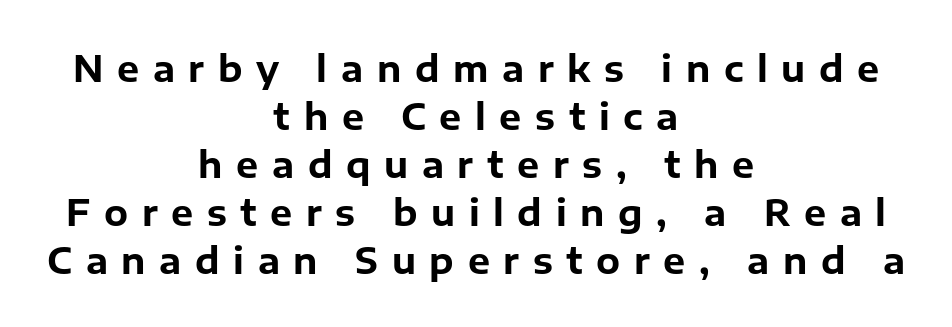
{"serif": "no", "italic": "no", "bold": "yes", "weight": "bold", "width": "normal", "stroke_contrast": "low", "x_height": "medium", "monospaced": "no", "underline": "no", "align": "center", "line_spacing": "normal", "line_spacing_ratio": 1.37, "letter_spacing": "wide", "letter_spacing_em": 0.39, "glyph_px": 35}
